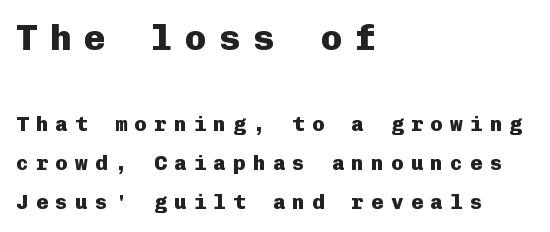
{"serif": "no", "italic": "no", "bold": "yes", "weight": "heavy", "width": "normal", "stroke_contrast": "low", "x_height": "medium", "monospaced": "yes", "underline": "no", "align": "left", "line_spacing_ratio": 1.85, "letter_spacing": "wide", "letter_spacing_em": 0.34, "larger_block": "first", "size_ratio": 1.71, "glyph_px": 36}
